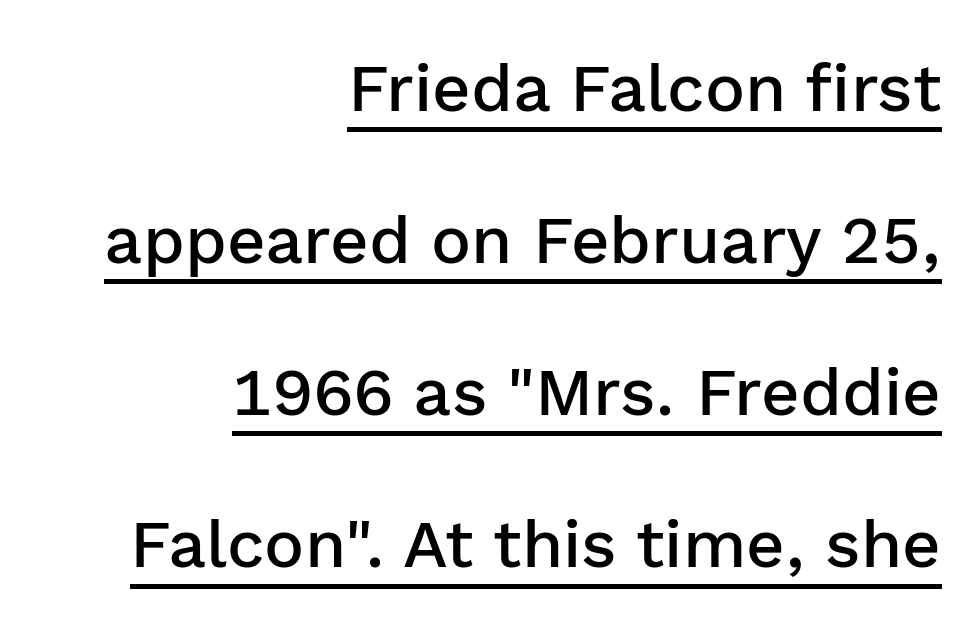
{"serif": "no", "italic": "no", "bold": "semi", "weight": "semibold", "width": "normal", "stroke_contrast": "low", "x_height": "medium", "monospaced": "no", "underline": "yes", "align": "right", "line_spacing": "loose", "line_spacing_ratio": 2.27, "letter_spacing": "normal", "letter_spacing_em": 0.0, "glyph_px": 67}
